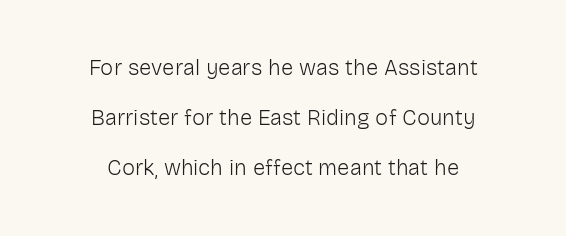
Q: Is the text bold? A: No.
Q: Is the text italic (slanted)? A: No, it is upright.
Q: Is the text underlined? A: No.
Q: How is the paragraph aligned? A: Centered.
Q: Is the spacing between letters normal or unusually wide? A: Normal.
Q: Is the spacing between lines tight, normal or loose? A: Loose.
